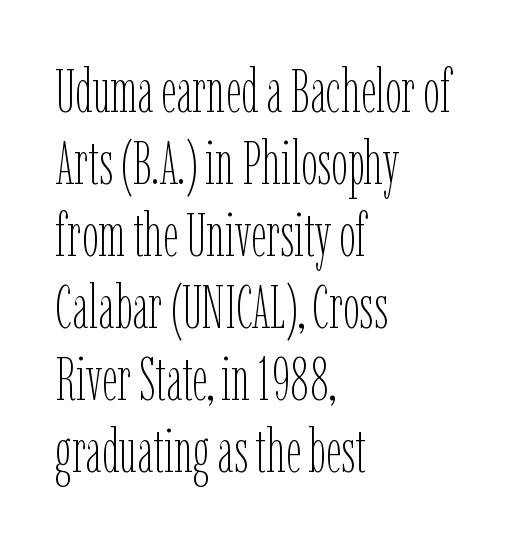
The image shows 60 px thin, condensed type, upright; set left-aligned, line spacing 1.2x, normal letter spacing, not underlined; low stroke contrast and a medium x-height.
